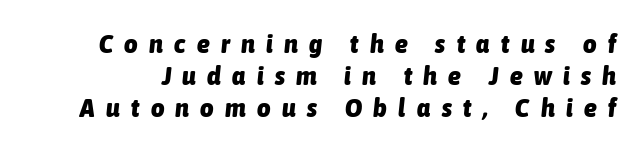
Here the glyphs are tracked loosely, breaking word shapes into spaced letters. The strokes are fattened all the way to bold. The glyphs look as if they've been sheared to an angle. Descender tails drop into unmarked territory.
